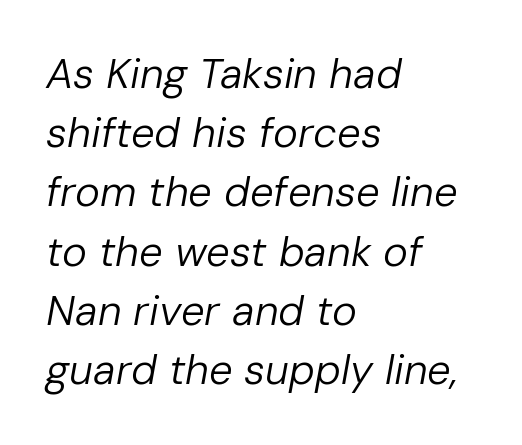
Q: Is the text bold? A: No.
Q: Is the text italic (slanted)? A: Yes, it leans right by about 10 degrees.
Q: Is the text underlined? A: No.
Q: How is the paragraph aligned? A: Left-aligned.
Q: Is the spacing between letters normal or unusually wide? A: Normal.
Q: Is the spacing between lines tight, normal or loose? A: Normal.
Q: Width (condensed, normal, or wide)? A: Normal.
Q: Stroke contrast? A: Low.
Q: x-height? A: Medium.
Q: Monospaced? A: No.
